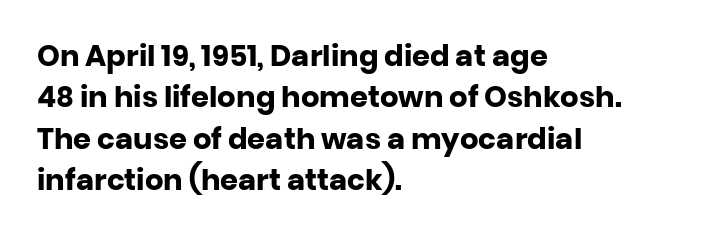
Serif or sans? Sans — the stroke terminals are bare. These lines carry a lot of weight — the face is fully bold. The gaps between neighbouring characters are ordinary and unremarkable. Unmarked baselines from the first word to the last.
